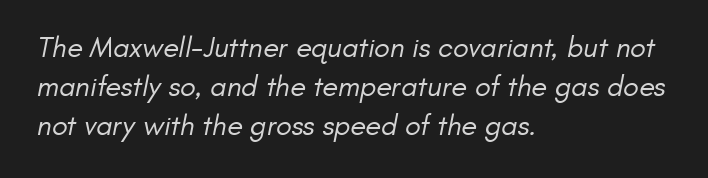
The text was rendered using a sans face with plain stroke endings. Evenly set lines give the paragraph a standard silhouette. Note the varied advance widths — an 'i' is clearly narrower than an 'm'. Descender tails drop into unmarked territory. Short note: letters normally spaced.
